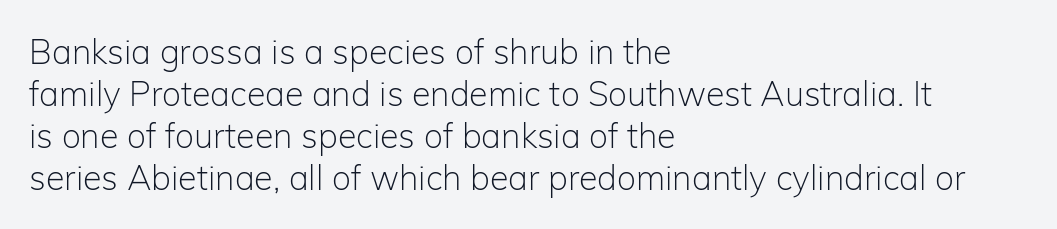
Q: Is the text bold? A: No.
Q: Is the text italic (slanted)? A: No, it is upright.
Q: Is the typeface a serif or a sans-serif typeface? A: Sans-serif.
Q: Is the text underlined? A: No.
Q: How is the paragraph aligned? A: Left-aligned.
Q: Is the spacing between letters normal or unusually wide? A: Normal.
Q: Width (condensed, normal, or wide)? A: Normal.
Q: Stroke contrast? A: Low.
Q: x-height? A: Medium.
Q: Monospaced? A: No.
